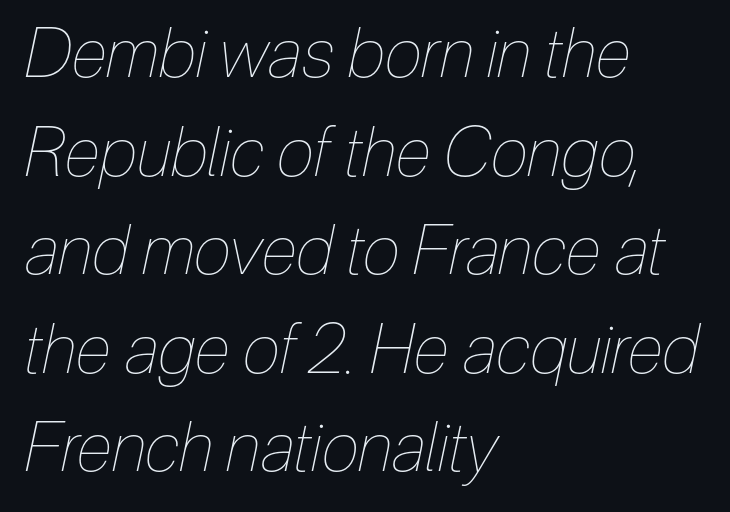
{"italic": "yes", "lean": "right", "slant_degrees": 12, "bold": "no", "weight": "thin", "width": "condensed", "stroke_contrast": "low", "x_height": "medium", "monospaced": "no", "underline": "no", "align": "left", "line_spacing": "normal", "line_spacing_ratio": 1.45, "letter_spacing": "normal", "letter_spacing_em": 0.0, "glyph_px": 68}
